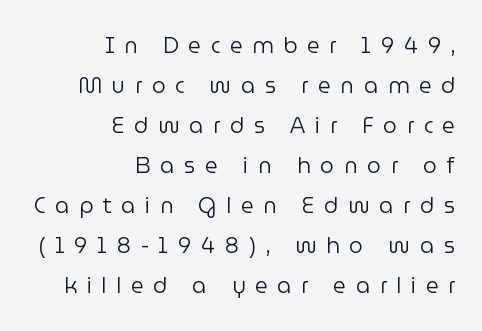
{"italic": "no", "bold": "no", "underline": "no", "align": "right", "line_spacing_ratio": 1.82, "letter_spacing": "wide", "letter_spacing_em": 0.44, "glyph_px": 22}
